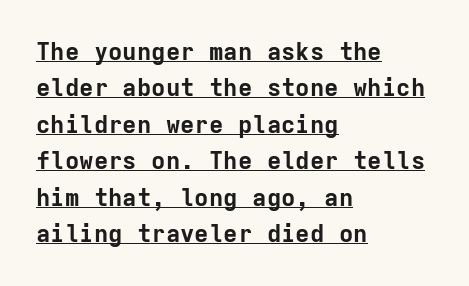
The image shows 24 px bold type, upright; set left-aligned, normal line spacing (1.52x), normal letter spacing, underlined.
